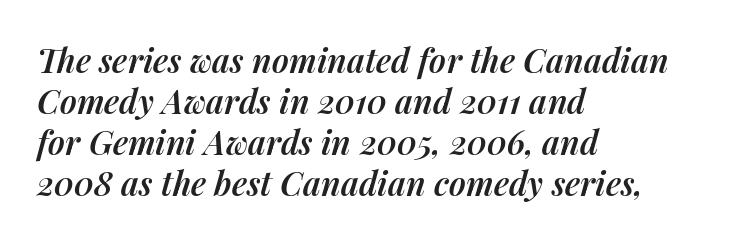
These lines are rendered in a variable-pitch font. These words are printed semibold, heavier than regular yet not bold. The rendering applies a slant to the glyphs. Underlining? Definitely not there.
